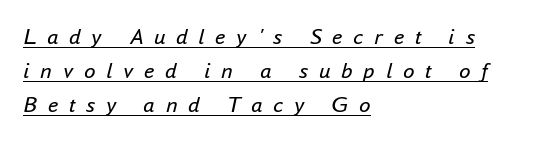
The face used here has a pronounced slope to its letters. The cut favours lightness, reaching ordinary text weight at its darkest. Which margin do the lines hug? The left one — the right edge is uneven. Glance below the letters and you will spot a drawn line. Rows of type keep a routine distance in the vertical direction.
